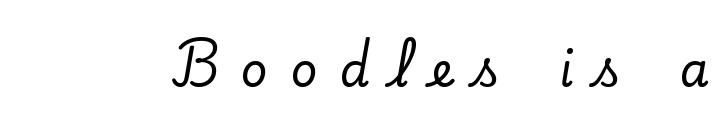
The image shows 47 px serif type; set unusually wide letter spacing (+0.47 em), not underlined; low stroke contrast and a small x-height.
